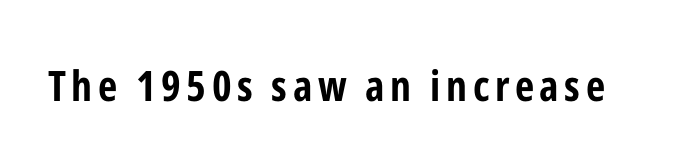
Stroke thickness is high; the sample reads as a true bold. These lines are composed in type without serifs. No word sits above an underline. The rendering uses natural spacing where letterforms have individual widths. Style check: upright.
